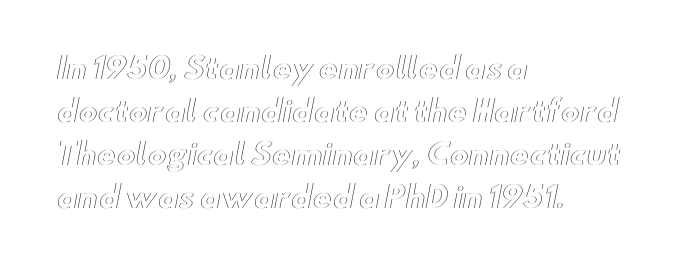
Each row of text sits above clean, open space. Here the designer chose a conventional face with non-uniform glyph widths. These lines sit exactly where default settings would place them. The paragraph shown leans on its left margin.
